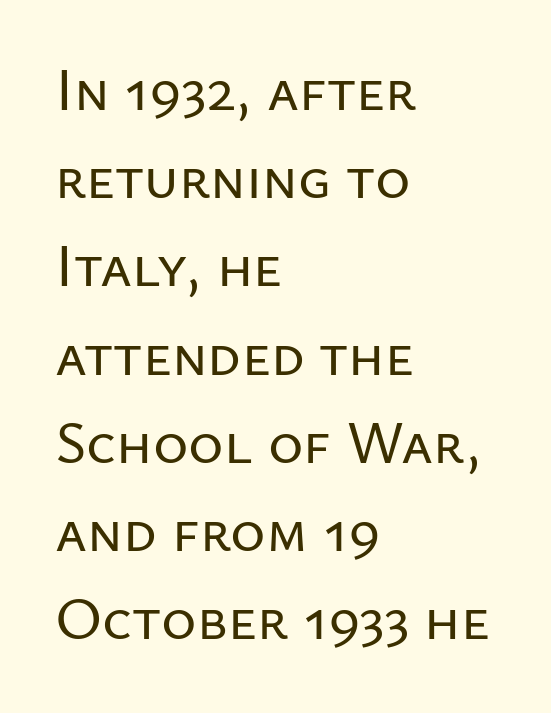
{"serif": "no", "italic": "no", "width": "normal", "stroke_contrast": "low", "x_height": "medium", "monospaced": "no", "underline": "no", "align": "left", "line_spacing": "normal", "line_spacing_ratio": 1.47, "letter_spacing": "normal", "letter_spacing_em": 0.0, "glyph_px": 60}
